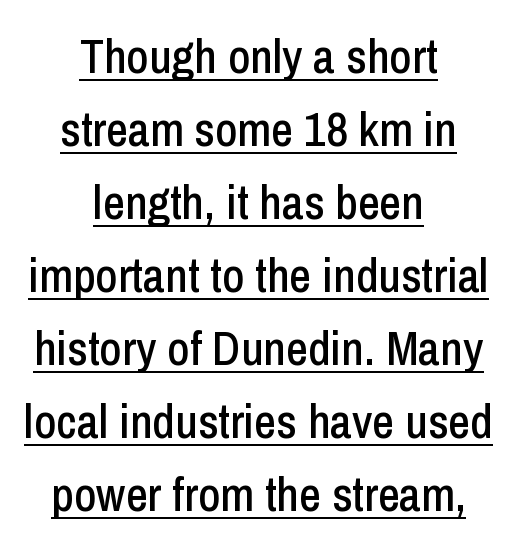
{"serif": "no", "italic": "no", "width": "condensed", "stroke_contrast": "low", "x_height": "medium", "monospaced": "no", "underline": "yes", "align": "center", "line_spacing": "normal", "line_spacing_ratio": 1.52, "letter_spacing": "normal", "letter_spacing_em": 0.0, "glyph_px": 48}
